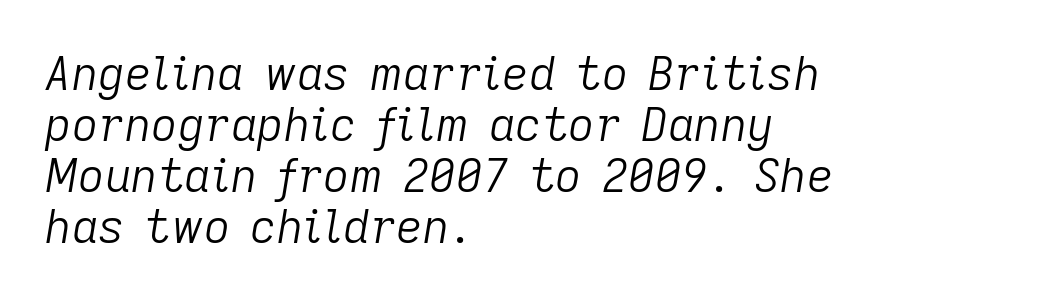
{"italic": "yes", "lean": "right", "slant_degrees": 9, "bold": "no", "weight": "light", "width": "normal", "stroke_contrast": "low", "x_height": "medium", "monospaced": "no", "underline": "no", "align": "left", "line_spacing": "tight", "line_spacing_ratio": 1.11, "letter_spacing": "normal", "letter_spacing_em": 0.0, "glyph_px": 46}
